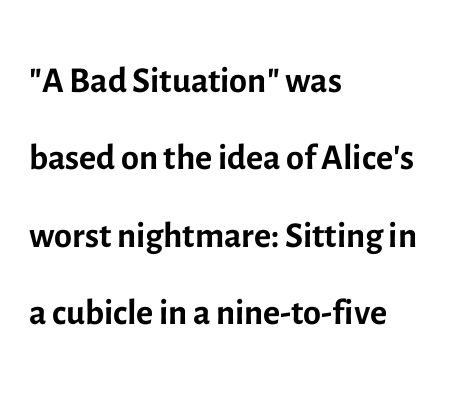
Letter spacing: default. Honestly, the row spacing looks completely unremarkable. The words here are not underlined. These lines are set flush left with a ragged right edge.
